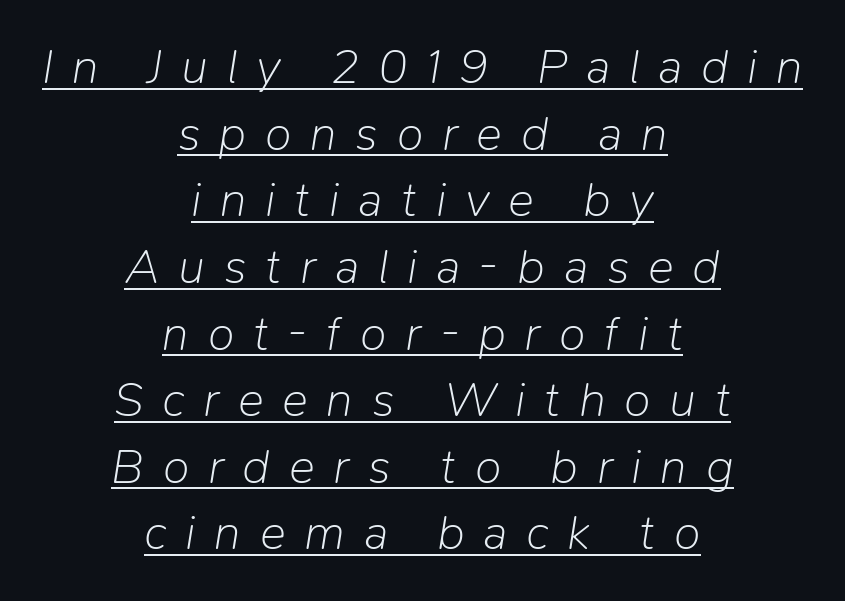
The whole block is typeset with a tilt. Descenders here cross a horizontal rule under the line. Weight: not bold — regular or lighter. Each new line begins a customary step beneath the previous one. The text block is weighted toward neither margin, spreading evenly from the middle. This sample uses expanded letter spacing, leaving extra air between glyphs.
